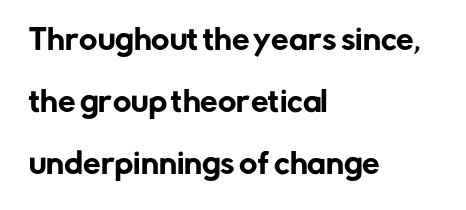
Vertically, the passage feels expansive, rows floating well apart. Plain, unruled lines of type. Nope, not italic — everything's standing straight. Character widths vary here, with narrow letters taking less room than wide ones. The text block is weighted toward the left margin, trailing off unevenly rightward. Is the letter spacing exaggerated? No — it looks like the ordinary default.
